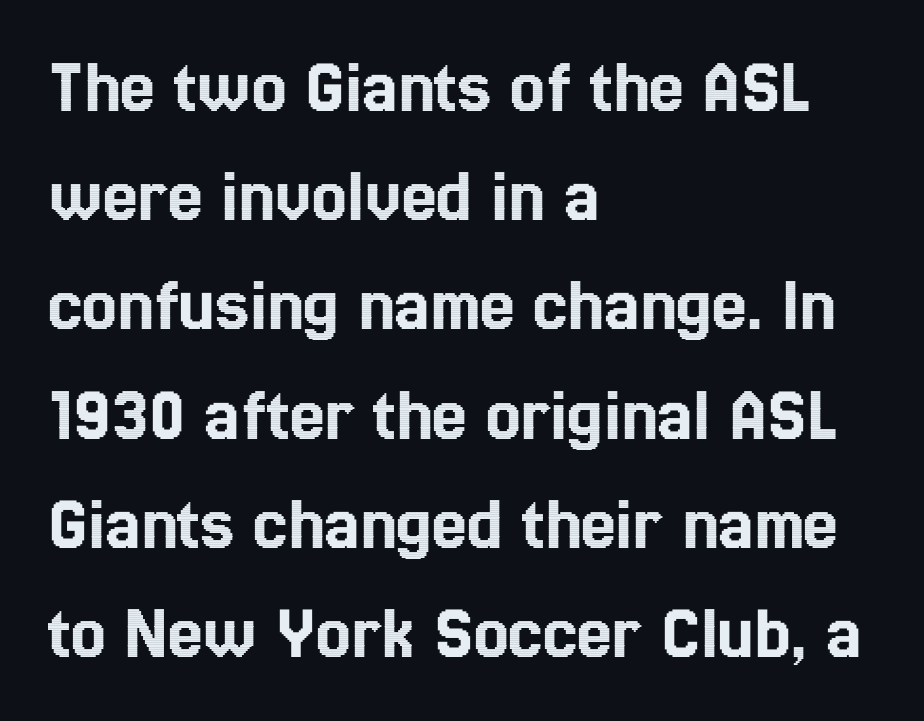
{"italic": "no", "width": "condensed", "x_height": "medium", "monospaced": "no", "underline": "no", "align": "left", "line_spacing": "normal", "line_spacing_ratio": 1.4, "letter_spacing": "normal", "letter_spacing_em": 0.0, "glyph_px": 78}
